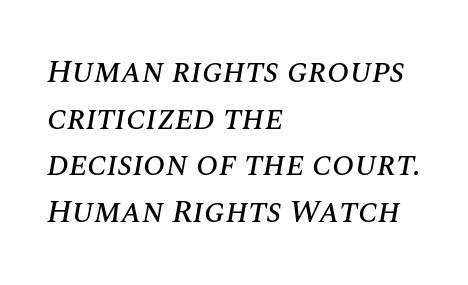
{"italic": "yes", "lean": "right", "slant_degrees": 10, "width": "normal", "stroke_contrast": "medium", "x_height": "large", "monospaced": "no", "underline": "no", "align": "left", "line_spacing": "normal", "line_spacing_ratio": 1.41, "letter_spacing": "normal", "letter_spacing_em": 0.0, "glyph_px": 33}
